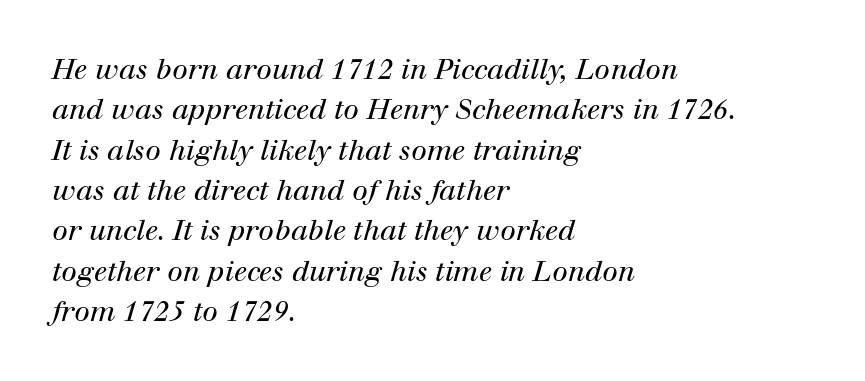
Q: Is the text bold? A: No.
Q: Is the text italic (slanted)? A: Yes, it leans right by about 12 degrees.
Q: Is the typeface a serif or a sans-serif typeface? A: Serif.
Q: Is the text underlined? A: No.
Q: How is the paragraph aligned? A: Left-aligned.
Q: Is the spacing between letters normal or unusually wide? A: Normal.
Q: Is the spacing between lines tight, normal or loose? A: Normal.
Q: Width (condensed, normal, or wide)? A: Normal.
Q: Stroke contrast? A: High.
Q: x-height? A: Medium.
Q: Monospaced? A: No.
